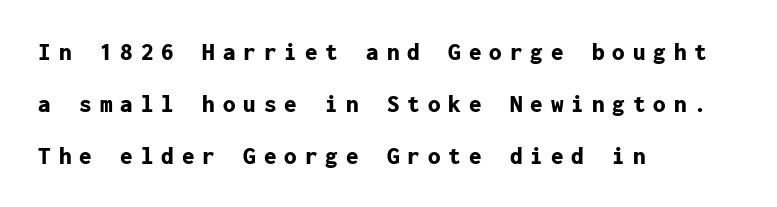
The image shows 25 px bold type, upright; set left-aligned, loose line spacing (2.08x), unusually wide letter spacing (+0.32 em), not underlined.
